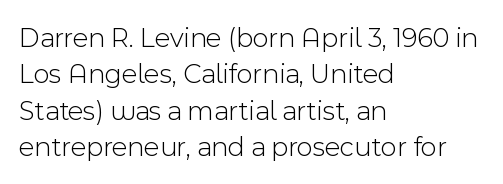
{"serif": "no", "italic": "no", "bold": "no", "weight": "light", "width": "normal", "x_height": "medium", "monospaced": "no", "underline": "no", "align": "left", "line_spacing": "normal", "line_spacing_ratio": 1.3, "letter_spacing": "normal", "letter_spacing_em": 0.0, "glyph_px": 28}
